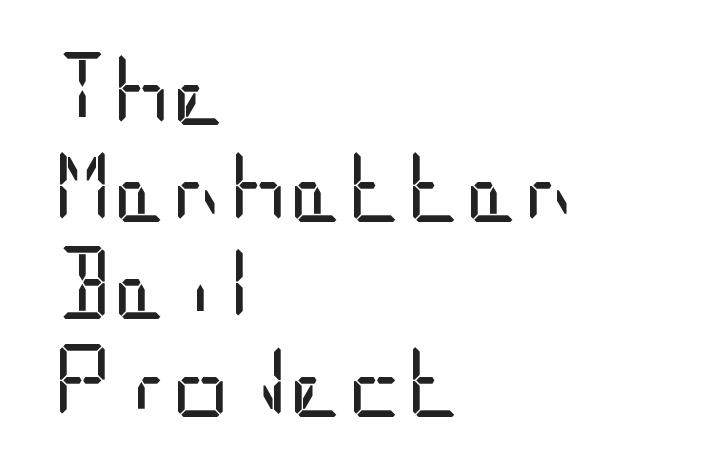
Q: Is the text bold? A: No.
Q: Is the text italic (slanted)? A: No, it is upright.
Q: Is the typeface a serif or a sans-serif typeface? A: Sans-serif.
Q: Is the text underlined? A: No.
Q: How is the paragraph aligned? A: Left-aligned.
Q: Is the spacing between letters normal or unusually wide? A: Normal.
Q: Is the spacing between lines tight, normal or loose? A: Normal.
Q: Width (condensed, normal, or wide)? A: Condensed.
Q: Stroke contrast? A: Low.
Q: x-height? A: Large.
